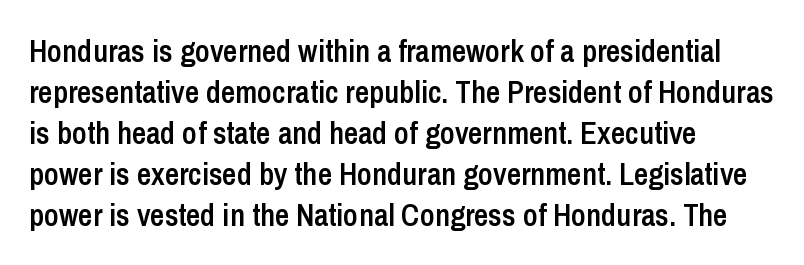
What stands out about the letter spacing? Nothing — it is the standard amount. The glyphs in this specimen are sans serif. A roman cut, with each character standing at attention. The setting favours the left margin, as ordinary paragraphs usually do. Each row of text sits above clean, open space. The passage shown is semibold, sitting just below true bold.
